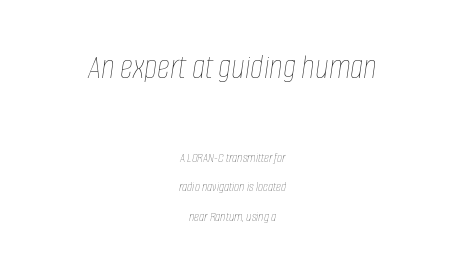
{"italic": "yes", "lean": "right", "slant_degrees": 8, "bold": "no", "weight": "thin", "width": "condensed", "stroke_contrast": "low", "x_height": "large", "monospaced": "no", "underline": "no", "align": "center", "line_spacing": "loose", "line_spacing_ratio": 2.09, "letter_spacing": "normal", "letter_spacing_em": 0.0, "larger_block": "first", "size_ratio": 2.57, "glyph_px": 36}
